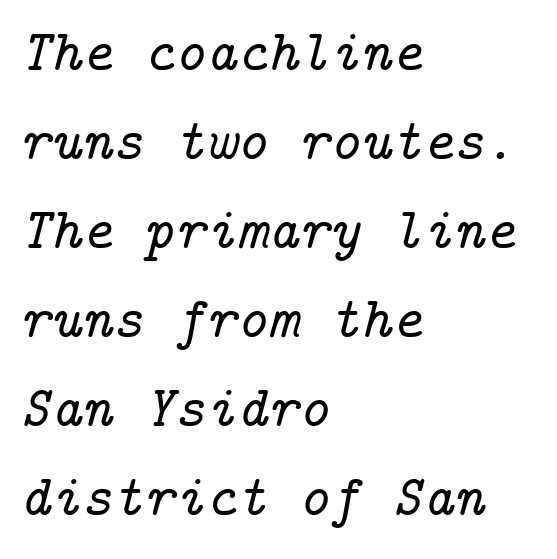
{"serif": "yes", "italic": "yes", "lean": "right", "slant_degrees": 14, "width": "normal", "stroke_contrast": "low", "x_height": "medium", "underline": "no", "align": "left", "line_spacing": "normal", "line_spacing_ratio": 1.51, "letter_spacing": "normal", "letter_spacing_em": 0.0, "glyph_px": 59}
